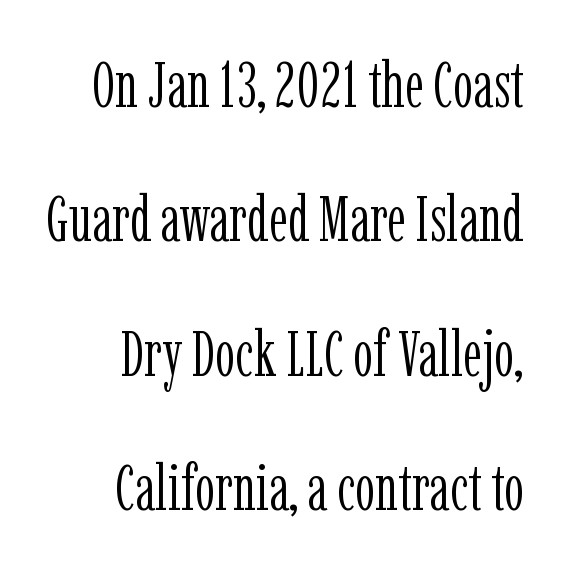
{"serif": "yes", "italic": "no", "bold": "no", "weight": "light", "width": "condensed", "stroke_contrast": "low", "x_height": "medium", "monospaced": "no", "underline": "no", "line_spacing": "loose", "line_spacing_ratio": 2.1, "letter_spacing": "normal", "letter_spacing_em": 0.0, "glyph_px": 64}
